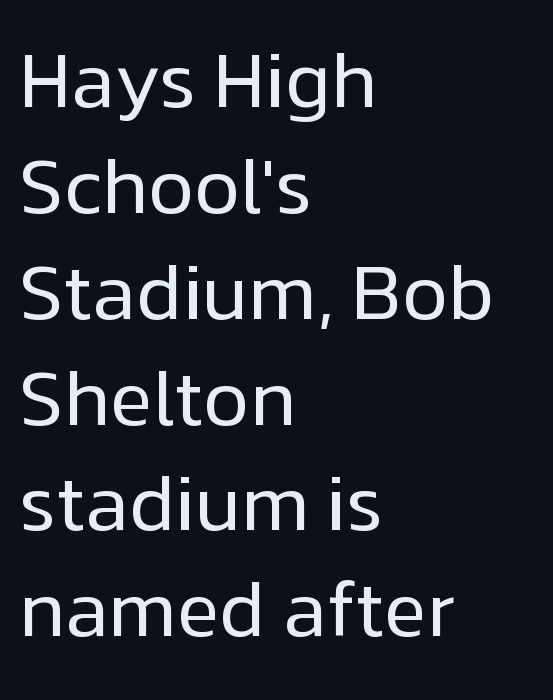
Q: Is the text bold? A: No.
Q: Is the text italic (slanted)? A: No, it is upright.
Q: Is the typeface a serif or a sans-serif typeface? A: Sans-serif.
Q: Is the text underlined? A: No.
Q: How is the paragraph aligned? A: Left-aligned.
Q: Is the spacing between letters normal or unusually wide? A: Normal.
Q: Is the spacing between lines tight, normal or loose? A: Normal.
Q: Width (condensed, normal, or wide)? A: Normal.
Q: Stroke contrast? A: Low.
Q: x-height? A: Medium.
Q: Monospaced? A: No.
